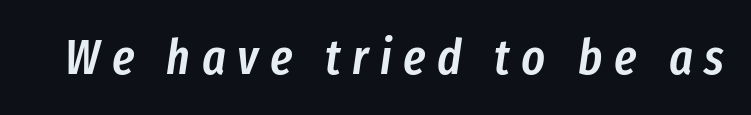
Q: Is the text bold? A: Semi-bold.
Q: Is the text italic (slanted)? A: Yes, it leans right by about 8 degrees.
Q: Is the text underlined? A: No.
Q: Is the spacing between letters normal or unusually wide? A: Unusually wide.
Q: Width (condensed, normal, or wide)? A: Condensed.
Q: Stroke contrast? A: Low.
Q: x-height? A: Medium.
Q: Monospaced? A: No.
